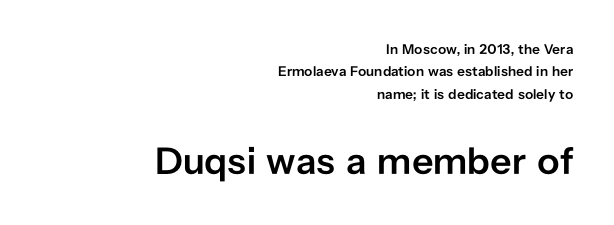
The image shows 38 px semibold sans-serif type, upright; set right-aligned, normal line spacing (1.6x), normal letter spacing, not underlined; the second (bottom) block is 2.71x larger; low stroke contrast and a medium x-height.
